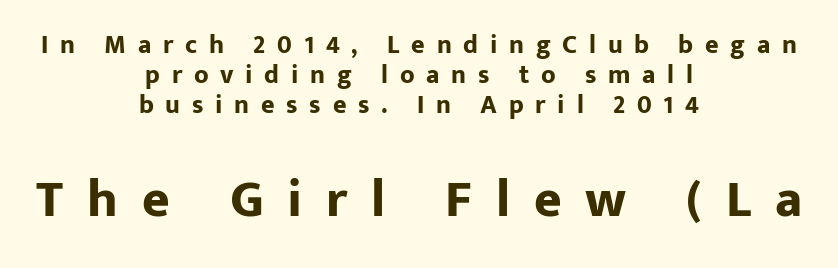
The glyphs in this specimen are sans serif. The typesetter chose a symmetrical, centered arrangement here. Rule under the text: the space is simply empty. Spacing between characters has been opened up far beyond the box default. The lower block of text is set noticeably larger than the block above it. The typography opts for an upright posture over an oblique one.
